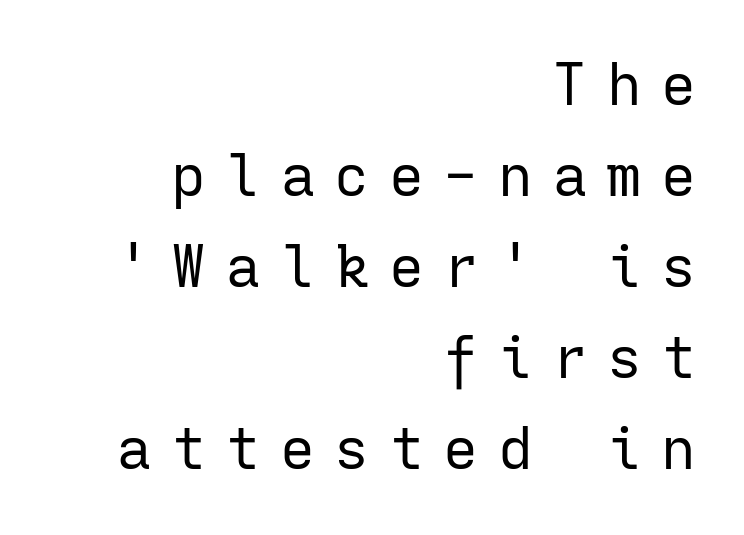
{"serif": "no", "italic": "no", "bold": "no", "weight": "regular", "width": "normal", "stroke_contrast": "low", "x_height": "medium", "monospaced": "yes", "underline": "no", "align": "right", "line_spacing": "normal", "line_spacing_ratio": 1.57, "letter_spacing": "wide", "letter_spacing_em": 0.34, "glyph_px": 58}
